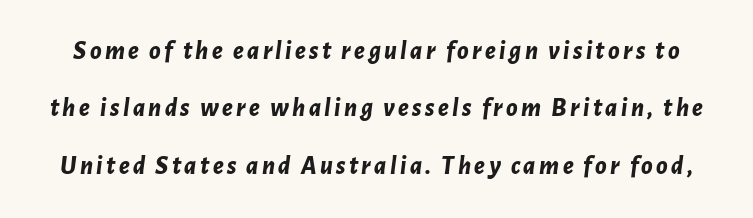
Q: Is the text bold? A: Yes.
Q: Is the text italic (slanted)? A: Yes, it leans right by about 7 degrees.
Q: Is the text underlined? A: No.
Q: Is the spacing between lines tight, normal or loose? A: Loose.
